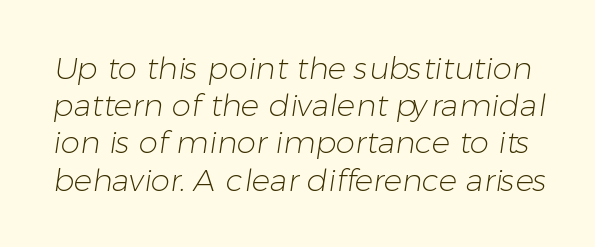
Q: Is the text bold? A: No.
Q: Is the typeface a serif or a sans-serif typeface? A: Sans-serif.
Q: Is the text underlined? A: No.
Q: Is the spacing between letters normal or unusually wide? A: Normal.
Q: Width (condensed, normal, or wide)? A: Normal.
Q: Stroke contrast? A: Low.
Q: x-height? A: Medium.
Q: Monospaced? A: No.
